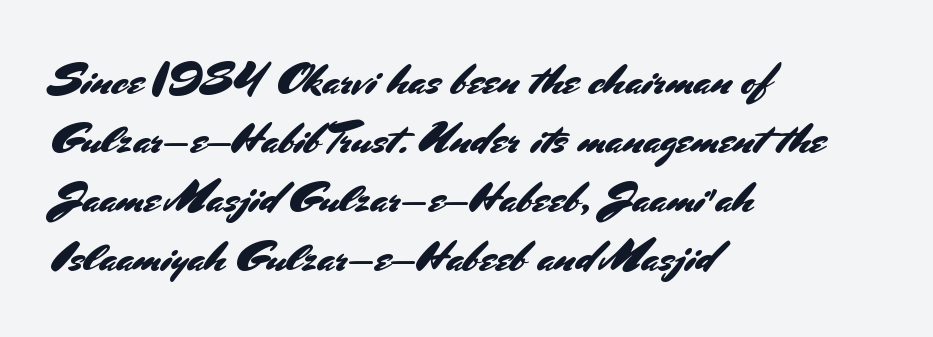
{"serif": "no", "width": "normal", "stroke_contrast": "medium", "x_height": "small", "monospaced": "no", "underline": "no", "align": "left", "line_spacing": "normal", "line_spacing_ratio": 1.34, "letter_spacing": "normal", "letter_spacing_em": 0.0, "glyph_px": 44}
